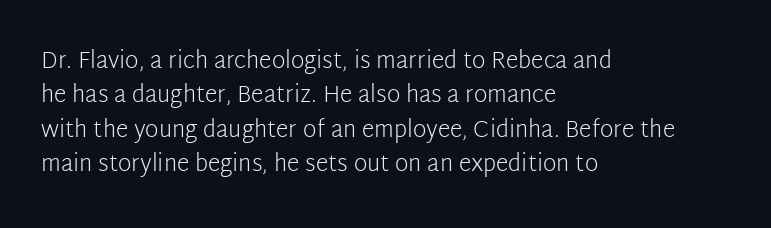
{"italic": "no", "bold": "no", "underline": "no", "align": "left", "line_spacing": "normal", "line_spacing_ratio": 1.49, "letter_spacing": "normal", "letter_spacing_em": 0.0, "glyph_px": 23}
